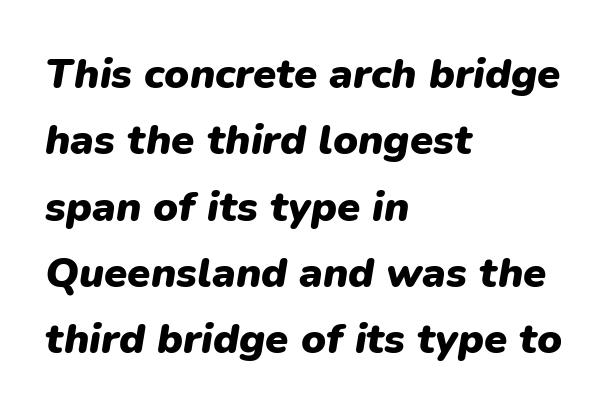
Q: Is the text bold? A: Yes.
Q: Is the text italic (slanted)? A: Yes, it leans right by about 9 degrees.
Q: Is the text underlined? A: No.
Q: How is the paragraph aligned? A: Left-aligned.
Q: Is the spacing between letters normal or unusually wide? A: Normal.
Q: Is the spacing between lines tight, normal or loose? A: Normal.
Q: Width (condensed, normal, or wide)? A: Normal.
Q: Stroke contrast? A: Low.
Q: x-height? A: Medium.
Q: Monospaced? A: No.
